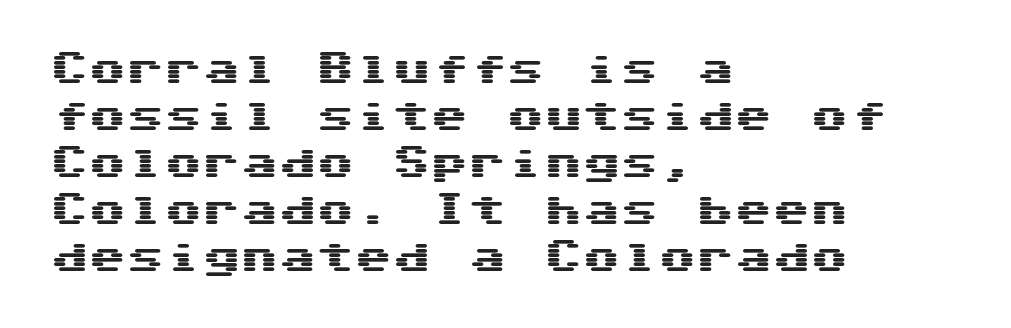
Letterform terminals end flat and unadorned throughout the passage. No word sits above an underline. The typesetter chose a ragged-right arrangement here. Vertical strokes here are truly vertical. The line texture is even and compact thanks to regular tracking.
